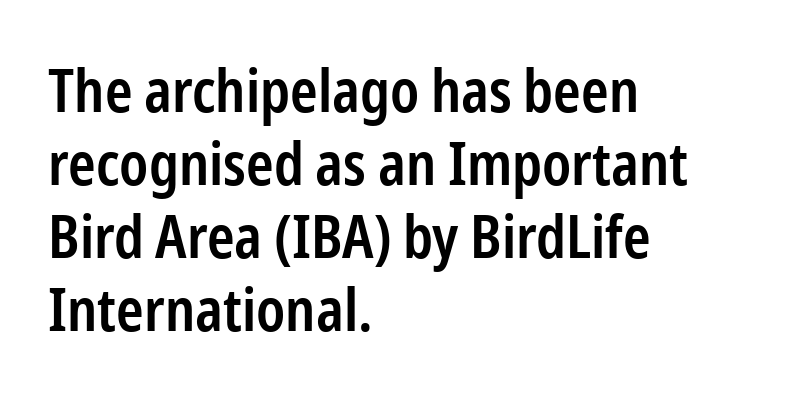
The image shows 59 px semibold, condensed sans-serif type, upright; set left-aligned, line spacing 1.24x, normal letter spacing, not underlined; low stroke contrast and a medium x-height.
